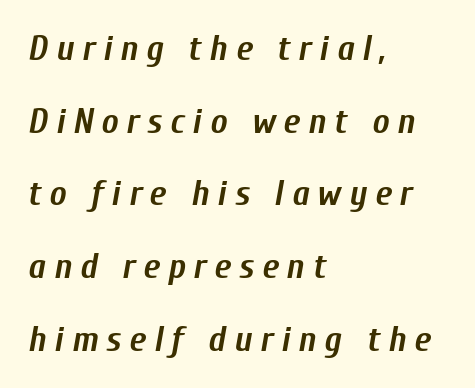
Leading: increased. Heft: maximum for text — a bold. Inter-character spacing is expanded well beyond the font's built-in metrics. The typography opts for an oblique posture over an upright one. Looks like regular typesetting: each glyph gets only the width it needs. Is the block centered? No — it sits flush against the left margin.
